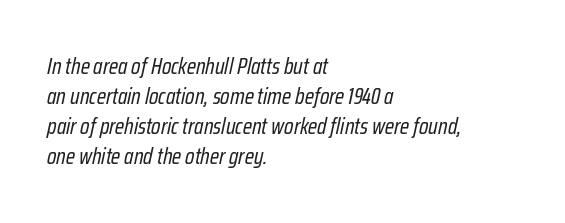
Q: Is the text bold? A: No.
Q: Is the text italic (slanted)? A: Yes, it leans right by about 12 degrees.
Q: Is the text underlined? A: No.
Q: How is the paragraph aligned? A: Left-aligned.
Q: Is the spacing between letters normal or unusually wide? A: Normal.
Q: Is the spacing between lines tight, normal or loose? A: Normal.
